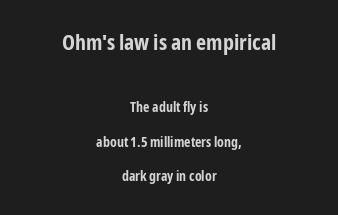
Does the lettering tilt? It doesn't — this is upright. Every letter is thick-stroked: bold, no question. Inter-character spacing is left at the font's built-in metrics. Loosely led — the rows are spread out.
